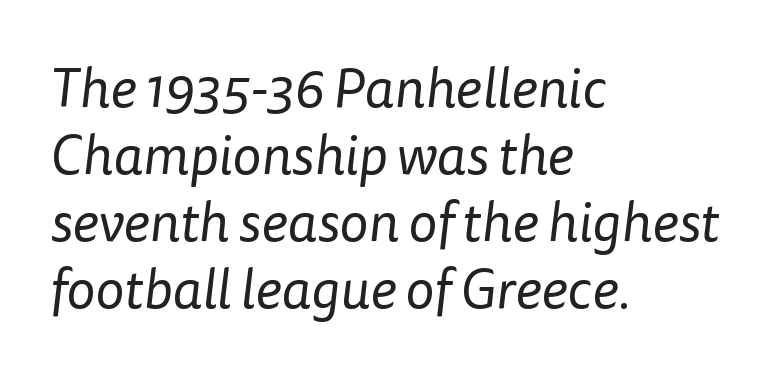
The image shows 55 px regular-weight sans-serif type; set left-aligned, line spacing 1.22x, normal letter spacing, not underlined; low stroke contrast and a medium x-height.
